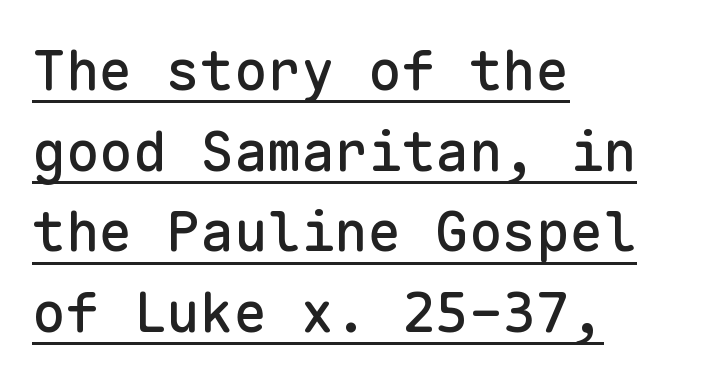
The image shows 56 px sans-serif type, upright, monospaced; set left-aligned, normal line spacing (1.44x), normal letter spacing, underlined; low stroke contrast and a medium x-height.
